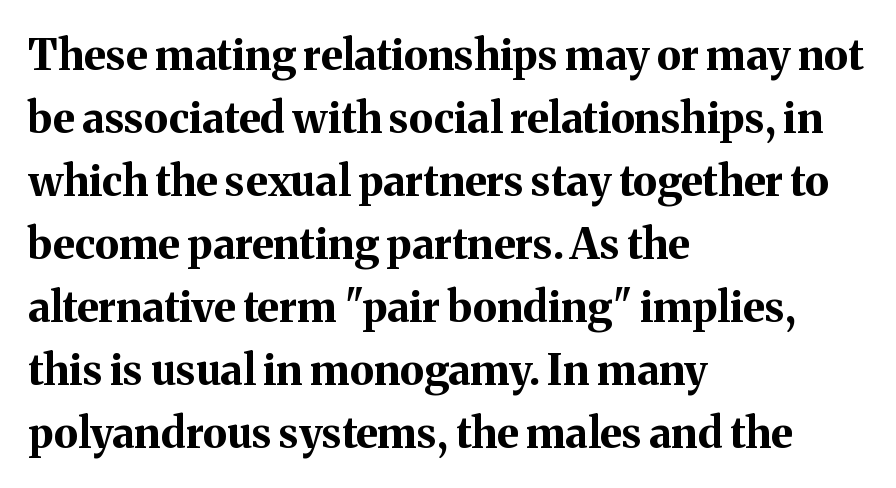
Unlike italic type, these characters show no tilt at all. Which margin do the lines hug? The left one — the right edge is uneven. Each letter keeps its own natural width here, so spacing adapts to shape. Descenders are the only things crossing below the line. Leading matches the norm, producing a regular column.
